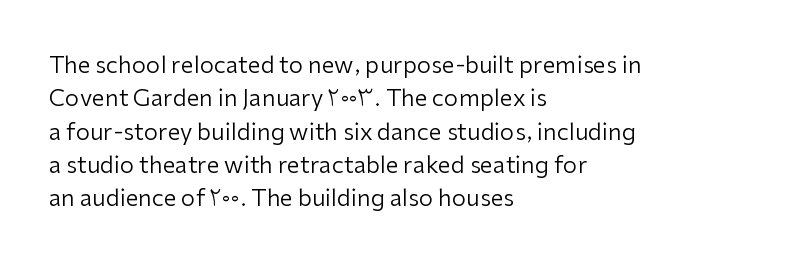
Q: Is the text bold? A: No.
Q: Is the text italic (slanted)? A: No, it is upright.
Q: Is the text underlined? A: No.
Q: How is the paragraph aligned? A: Left-aligned.
Q: Is the spacing between letters normal or unusually wide? A: Normal.
Q: Is the spacing between lines tight, normal or loose? A: Normal.
